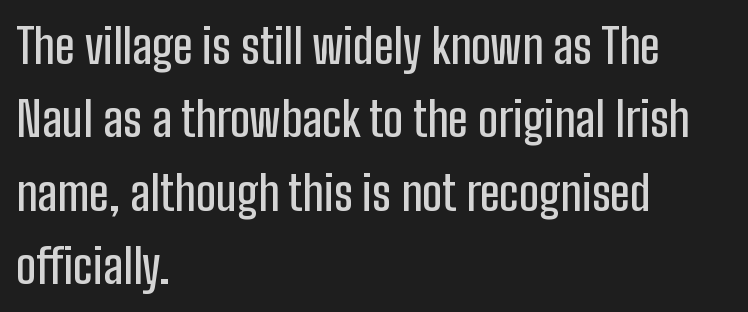
{"serif": "no", "italic": "no", "width": "condensed", "stroke_contrast": "low", "x_height": "medium", "monospaced": "no", "underline": "no", "align": "left", "line_spacing": "normal", "line_spacing_ratio": 1.53, "letter_spacing": "normal", "letter_spacing_em": 0.0, "glyph_px": 48}
